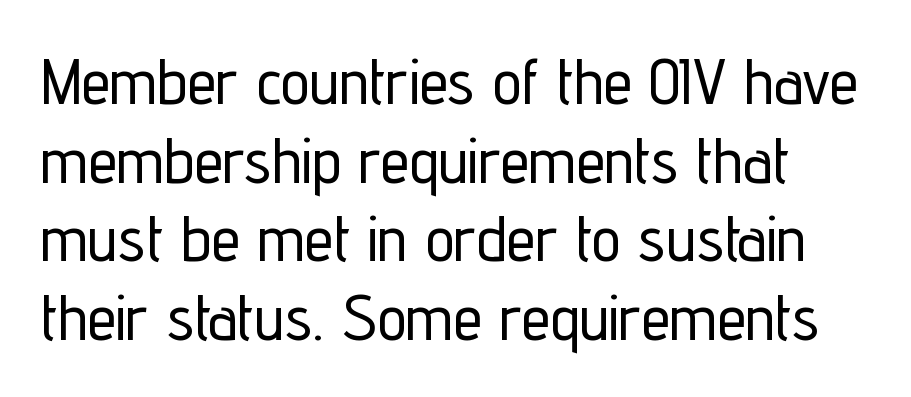
The image shows 65 px condensed sans-serif type, upright; set line spacing 1.21x, normal letter spacing, not underlined; low stroke contrast and a medium x-height.
